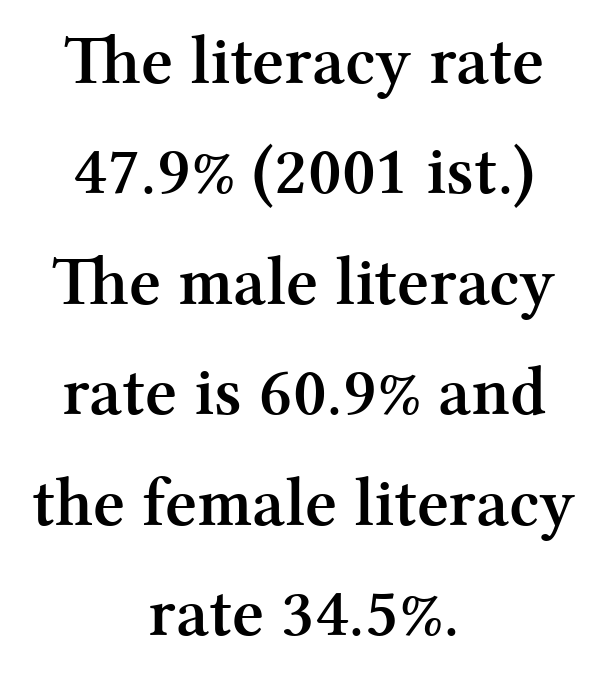
The image shows 69 px semibold serif type, upright; set centered, normal line spacing (1.6x), normal letter spacing, not underlined; medium stroke contrast and a medium x-height.
